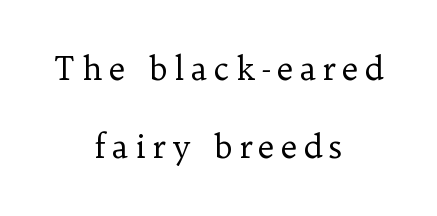
Q: Is the text bold? A: No.
Q: Is the text italic (slanted)? A: No, it is upright.
Q: Is the typeface a serif or a sans-serif typeface? A: Serif.
Q: Is the text underlined? A: No.
Q: How is the paragraph aligned? A: Centered.
Q: Is the spacing between letters normal or unusually wide? A: Unusually wide.
Q: Is the spacing between lines tight, normal or loose? A: Loose.
Q: Width (condensed, normal, or wide)? A: Normal.
Q: Stroke contrast? A: Low.
Q: x-height? A: Medium.
Q: Monospaced? A: No.
